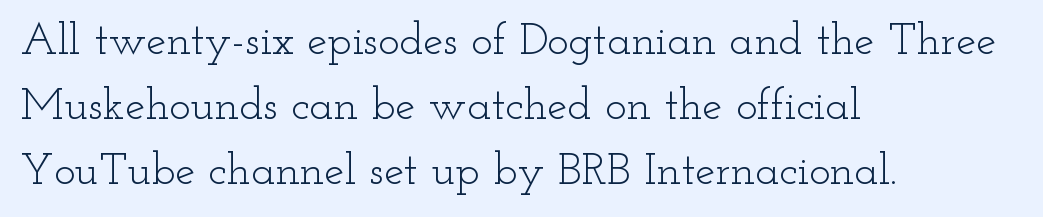
Q: Is the text bold? A: No.
Q: Is the text italic (slanted)? A: No, it is upright.
Q: Is the typeface a serif or a sans-serif typeface? A: Serif.
Q: Is the text underlined? A: No.
Q: How is the paragraph aligned? A: Left-aligned.
Q: Is the spacing between letters normal or unusually wide? A: Normal.
Q: Is the spacing between lines tight, normal or loose? A: Normal.
Q: Width (condensed, normal, or wide)? A: Wide.
Q: Stroke contrast? A: Low.
Q: x-height? A: Small.
Q: Monospaced? A: No.
